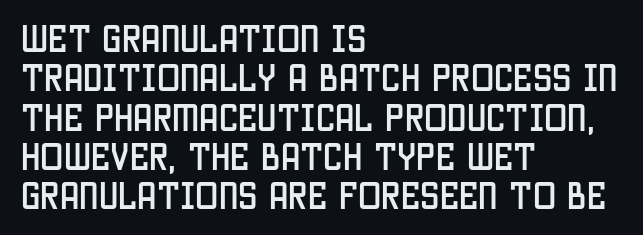
Leading: standard. Tracking here is standard; glyphs follow each other at the usual distance. A typesetter would label this face a sans. Words float on clear page, feet unadorned. Think of a printed novel: that variable character pitch is what you see here.
